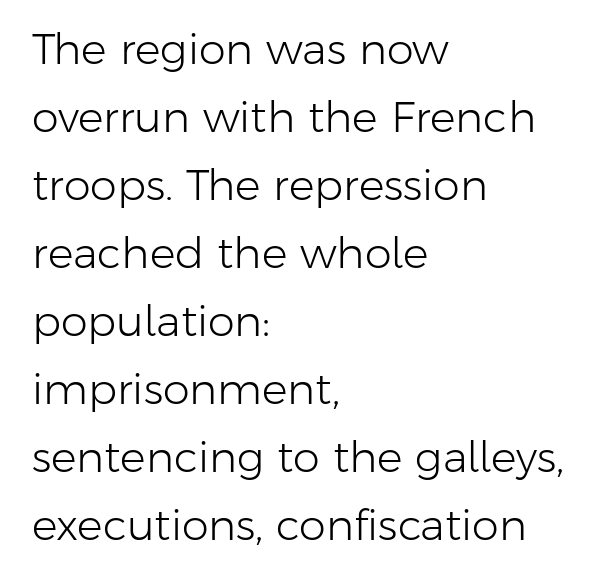
Evenly set lines give the paragraph a standard silhouette. Stroke thickness stays within the range of a standard reading face or lighter. Letters rest on an invisible, unmarked baseline. Unlike a traditional serif, this face leaves its strokes unadorned.
